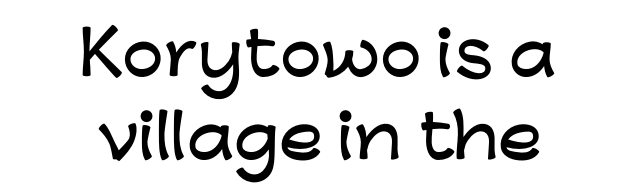
{"serif": "no", "italic": "no", "width": "wide", "stroke_contrast": "low", "x_height": "medium", "monospaced": "no", "underline": "no", "align": "center", "line_spacing": "normal", "line_spacing_ratio": 1.41, "letter_spacing": "normal", "letter_spacing_em": 0.0, "glyph_px": 59}
